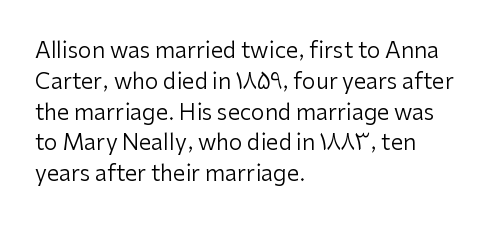
The image shows 22 px text type, upright; set left-aligned, normal line spacing (1.4x), normal letter spacing, not underlined.
